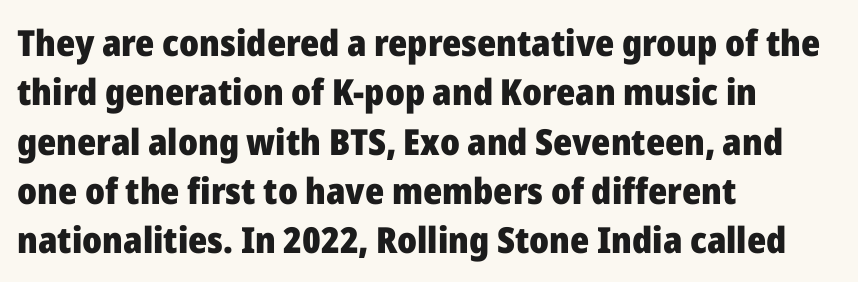
{"serif": "no", "italic": "no", "bold": "yes", "weight": "heavy", "width": "normal", "stroke_contrast": "low", "x_height": "medium", "monospaced": "no", "underline": "no", "align": "left", "line_spacing": "normal", "line_spacing_ratio": 1.37, "letter_spacing": "normal", "letter_spacing_em": 0.0, "glyph_px": 36}
